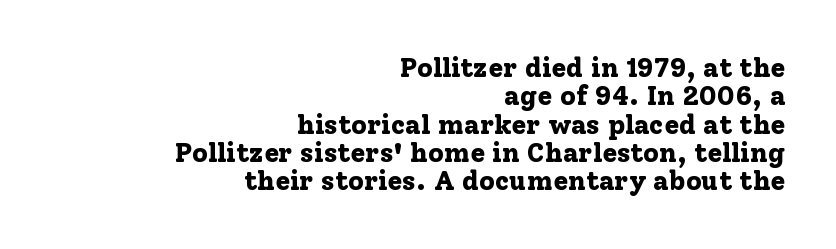
The image shows 27 px bold type, upright; set right-aligned, tight line spacing (1.05x), normal letter spacing, not underlined.
